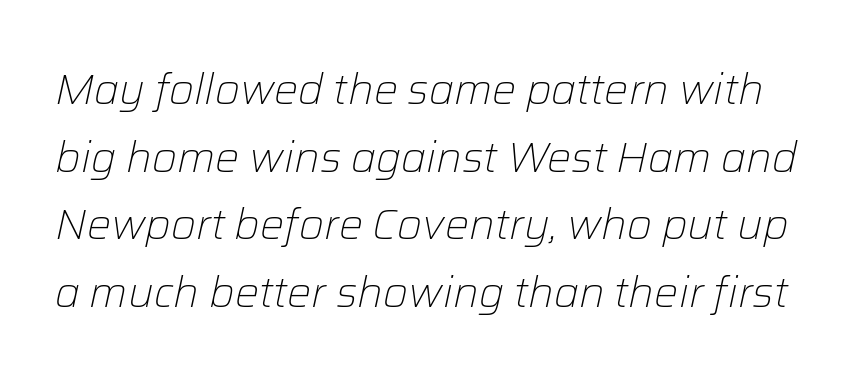
The image shows 43 px light type, italic (leaning right); set normal line spacing (1.57x), normal letter spacing, not underlined; low stroke contrast and a medium x-height.
